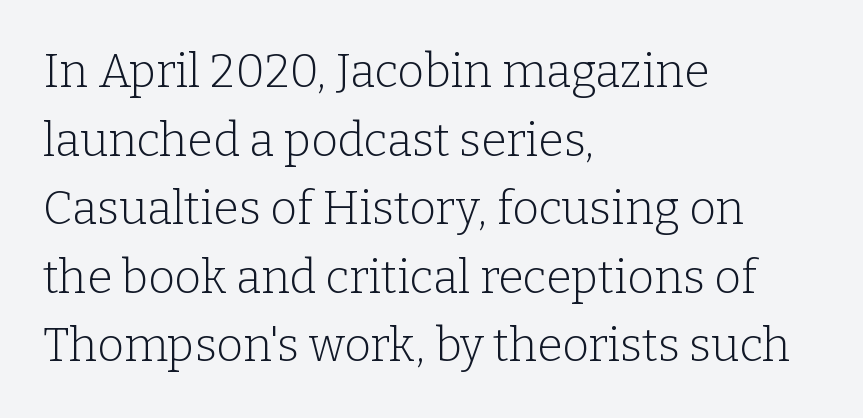
{"serif": "yes", "italic": "no", "bold": "no", "weight": "light", "width": "normal", "stroke_contrast": "low", "x_height": "medium", "monospaced": "no", "underline": "no", "align": "left", "line_spacing": "normal", "line_spacing_ratio": 1.49, "letter_spacing": "normal", "letter_spacing_em": 0.0, "glyph_px": 46}
